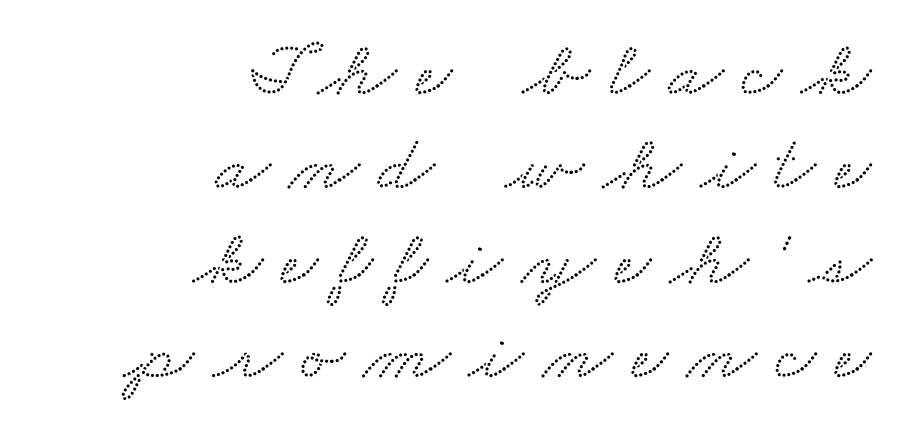
Q: Is the typeface a serif or a sans-serif typeface? A: Serif.
Q: Is the text underlined? A: No.
Q: How is the paragraph aligned? A: Right-aligned.
Q: Is the spacing between letters normal or unusually wide? A: Unusually wide.
Q: Width (condensed, normal, or wide)? A: Wide.
Q: Stroke contrast? A: Medium.
Q: x-height? A: Small.
Q: Monospaced? A: No.
